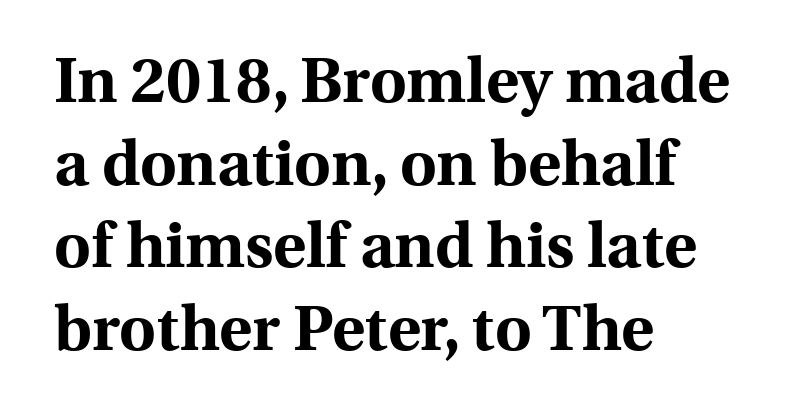
The designer left line spacing at the default. Here the designer chose a conventional face with non-uniform glyph widths. In terms of letterspacing, this is plain default setting. The rendering uses a bold face; every stroke is thick and dark.
